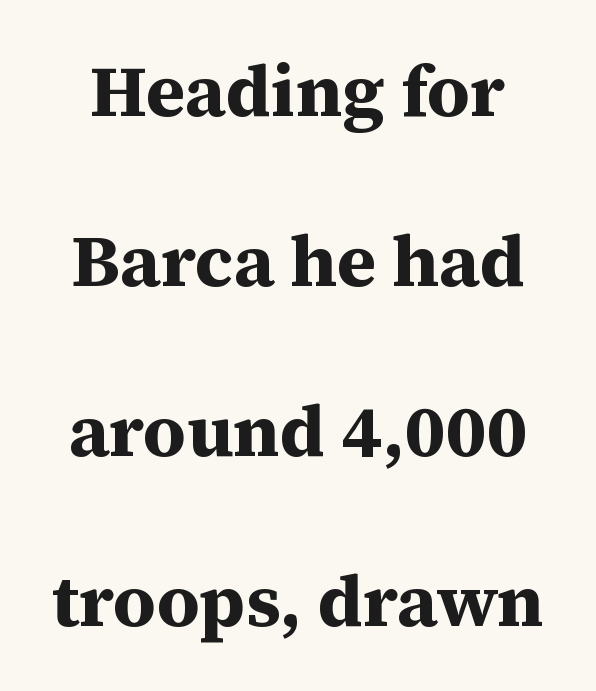
The image shows 73 px bold serif type, upright; set loose line spacing (2.33x), normal letter spacing, not underlined; medium stroke contrast and a medium x-height.
